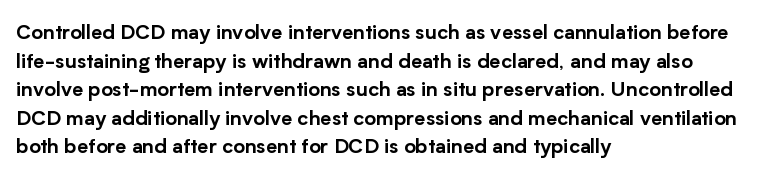
{"italic": "no", "underline": "no", "align": "left", "line_spacing": "normal", "line_spacing_ratio": 1.43, "letter_spacing": "normal", "letter_spacing_em": 0.0, "glyph_px": 20}
